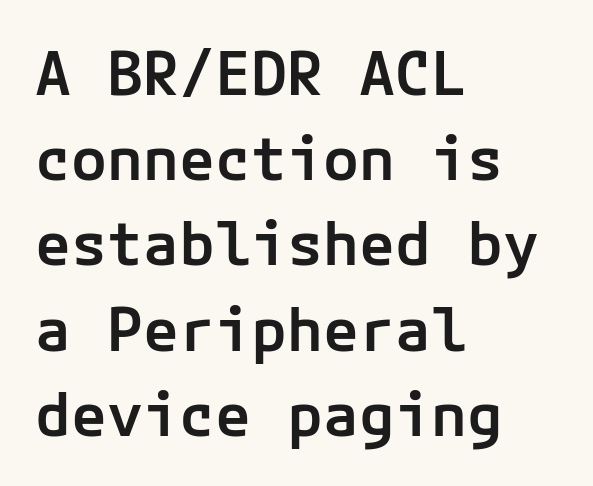
{"serif": "no", "italic": "no", "bold": "semi", "weight": "semibold", "width": "normal", "stroke_contrast": "low", "x_height": "medium", "underline": "no", "align": "left", "line_spacing": "normal", "line_spacing_ratio": 1.42, "letter_spacing": "normal", "letter_spacing_em": 0.0, "glyph_px": 60}
